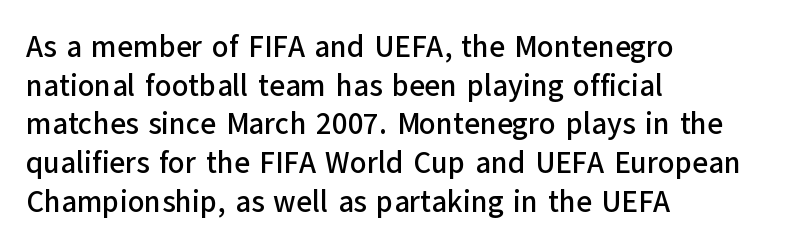
{"serif": "no", "italic": "no", "width": "normal", "stroke_contrast": "low", "x_height": "medium", "monospaced": "no", "underline": "no", "align": "left", "line_spacing": "normal", "line_spacing_ratio": 1.29, "letter_spacing": "normal", "letter_spacing_em": 0.0, "glyph_px": 30}
